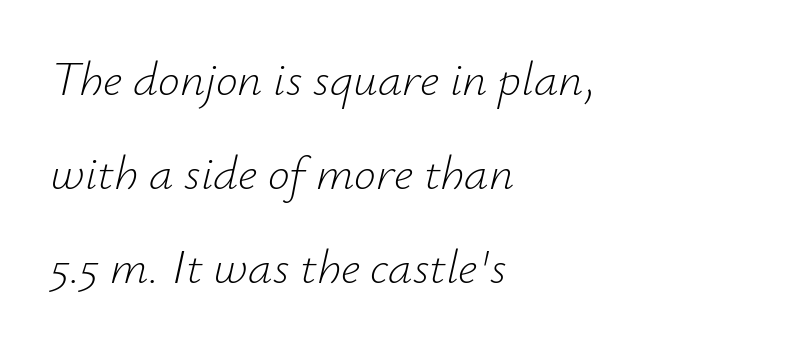
Q: Is the text bold? A: No.
Q: Is the text italic (slanted)? A: Yes, it leans right by about 12 degrees.
Q: Is the text underlined? A: No.
Q: How is the paragraph aligned? A: Left-aligned.
Q: Is the spacing between letters normal or unusually wide? A: Normal.
Q: Is the spacing between lines tight, normal or loose? A: Loose.
Q: Width (condensed, normal, or wide)? A: Normal.
Q: Stroke contrast? A: Low.
Q: x-height? A: Small.
Q: Monospaced? A: No.
